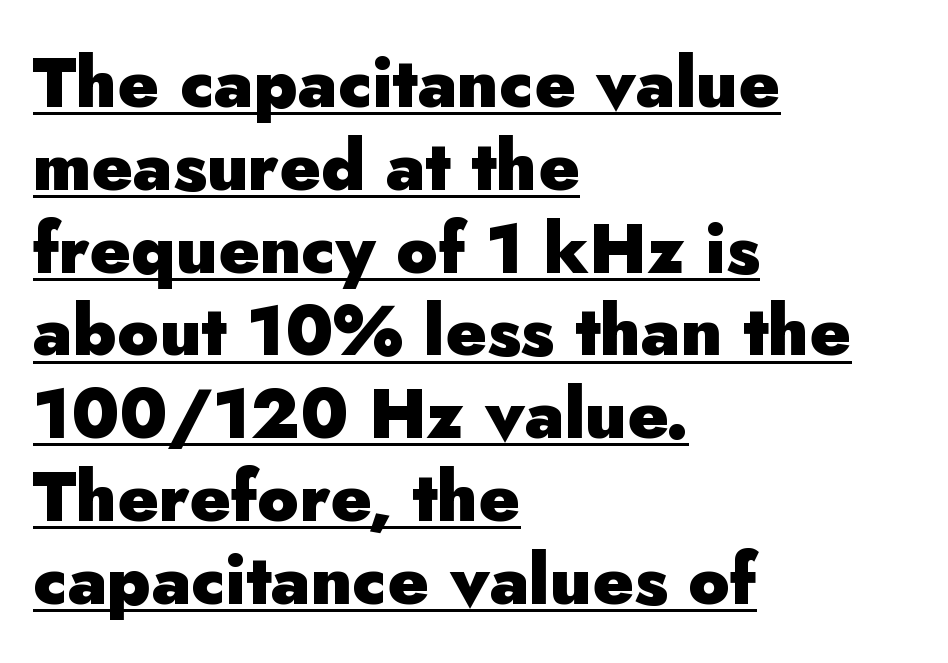
{"serif": "no", "italic": "no", "bold": "yes", "weight": "heavy", "width": "normal", "stroke_contrast": "low", "x_height": "small", "monospaced": "no", "underline": "yes", "align": "left", "line_spacing_ratio": 1.2, "letter_spacing": "normal", "letter_spacing_em": 0.0, "glyph_px": 69}
